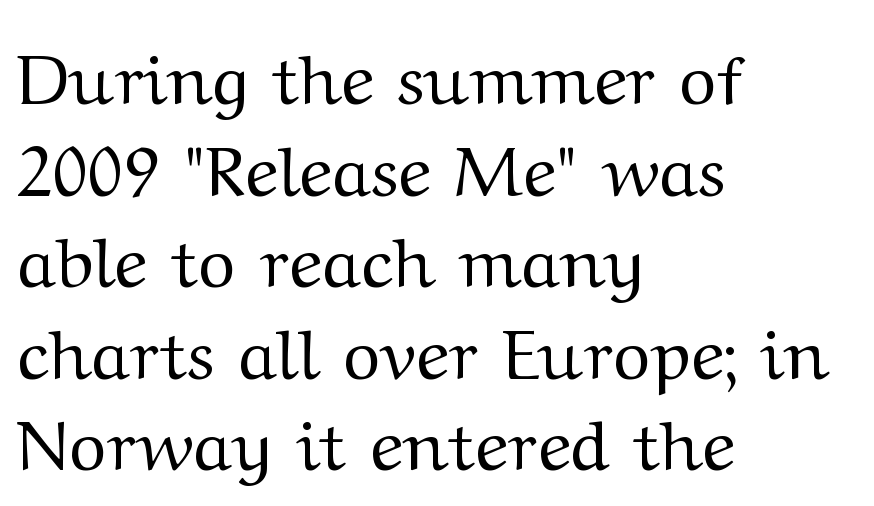
{"serif": "yes", "italic": "no", "bold": "no", "weight": "regular", "width": "wide", "stroke_contrast": "medium", "x_height": "medium", "monospaced": "no", "underline": "no", "align": "left", "line_spacing": "normal", "line_spacing_ratio": 1.29, "letter_spacing": "normal", "letter_spacing_em": 0.0, "glyph_px": 71}
